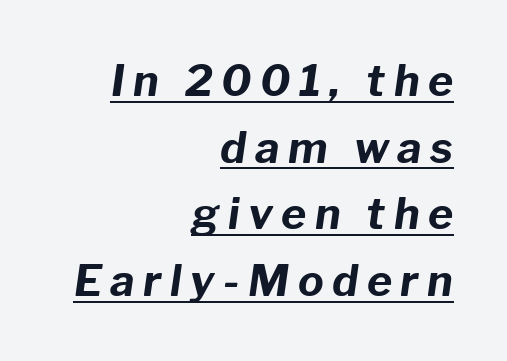
Q: Is the text bold? A: Yes.
Q: Is the text italic (slanted)? A: Yes, it leans right by about 8 degrees.
Q: Is the text underlined? A: Yes.
Q: How is the paragraph aligned? A: Right-aligned.
Q: Is the spacing between letters normal or unusually wide? A: Unusually wide.
Q: Is the spacing between lines tight, normal or loose? A: Normal.
Q: Width (condensed, normal, or wide)? A: Normal.
Q: Stroke contrast? A: Low.
Q: x-height? A: Medium.
Q: Monospaced? A: No.
